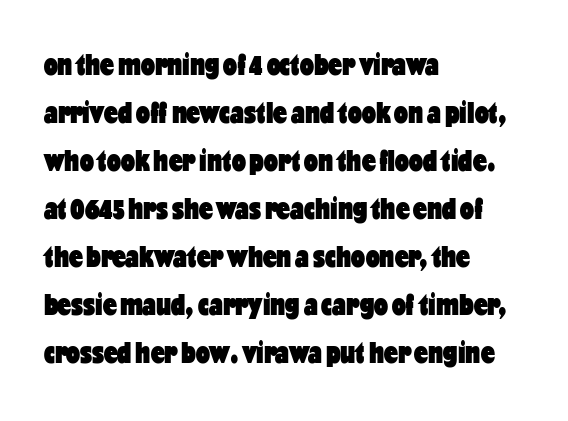
Q: Is the text bold? A: Yes.
Q: Is the text italic (slanted)? A: No, it is upright.
Q: Is the typeface a serif or a sans-serif typeface? A: Sans-serif.
Q: Is the text underlined? A: No.
Q: How is the paragraph aligned? A: Left-aligned.
Q: Is the spacing between letters normal or unusually wide? A: Normal.
Q: Is the spacing between lines tight, normal or loose? A: Normal.
Q: Width (condensed, normal, or wide)? A: Condensed.
Q: Stroke contrast? A: Low.
Q: x-height? A: Medium.
Q: Monospaced? A: No.
